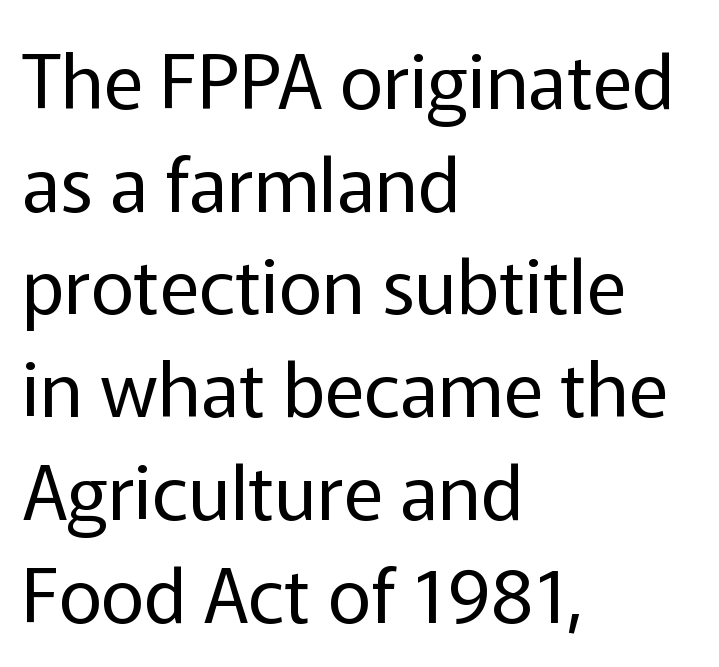
Q: Is the text bold? A: No.
Q: Is the text italic (slanted)? A: No, it is upright.
Q: Is the typeface a serif or a sans-serif typeface? A: Sans-serif.
Q: Is the text underlined? A: No.
Q: How is the paragraph aligned? A: Left-aligned.
Q: Is the spacing between letters normal or unusually wide? A: Normal.
Q: Is the spacing between lines tight, normal or loose? A: Normal.
Q: Width (condensed, normal, or wide)? A: Normal.
Q: Stroke contrast? A: Low.
Q: x-height? A: Medium.
Q: Monospaced? A: No.
